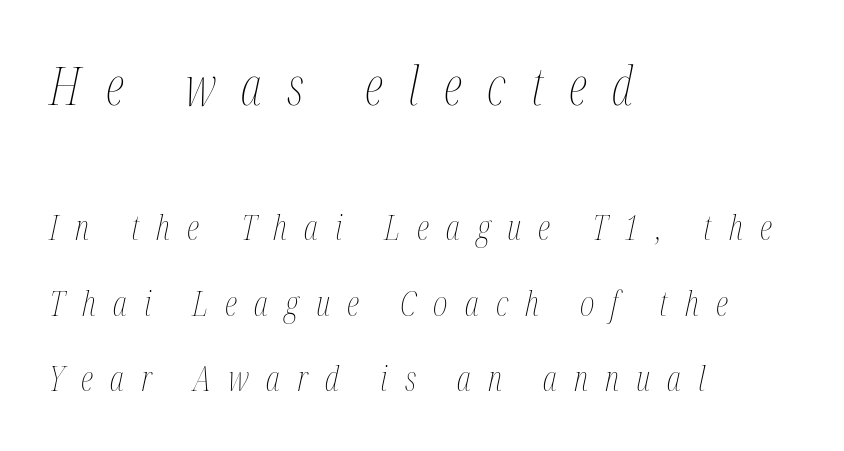
{"italic": "yes", "lean": "right", "slant_degrees": 12, "bold": "no", "weight": "thin", "width": "condensed", "stroke_contrast": "medium", "x_height": "medium", "monospaced": "no", "underline": "no", "align": "left", "line_spacing": "loose", "line_spacing_ratio": 2.15, "letter_spacing": "wide", "letter_spacing_em": 0.49, "larger_block": "first", "size_ratio": 1.49, "glyph_px": 52}
